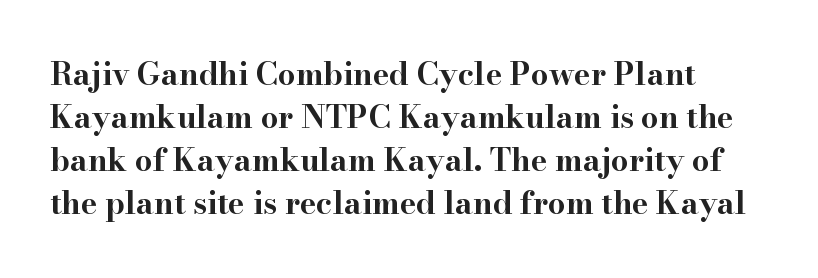
The image shows 31 px bold, wide serif type, upright; set left-aligned, normal line spacing (1.39x), normal letter spacing, not underlined; high stroke contrast and a small x-height.
